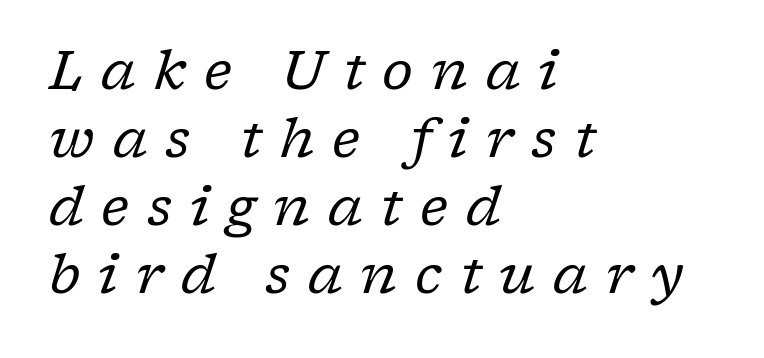
Font category for this specimen: serif. You could only call the tracking loose — the letters float apart. Plain, unruled lines of type. A typesetter would call this leading conventional body-copy spacing. Note the varied advance widths — an 'i' is clearly narrower than an 'm'. The typesetter chose a ragged-right arrangement here.
